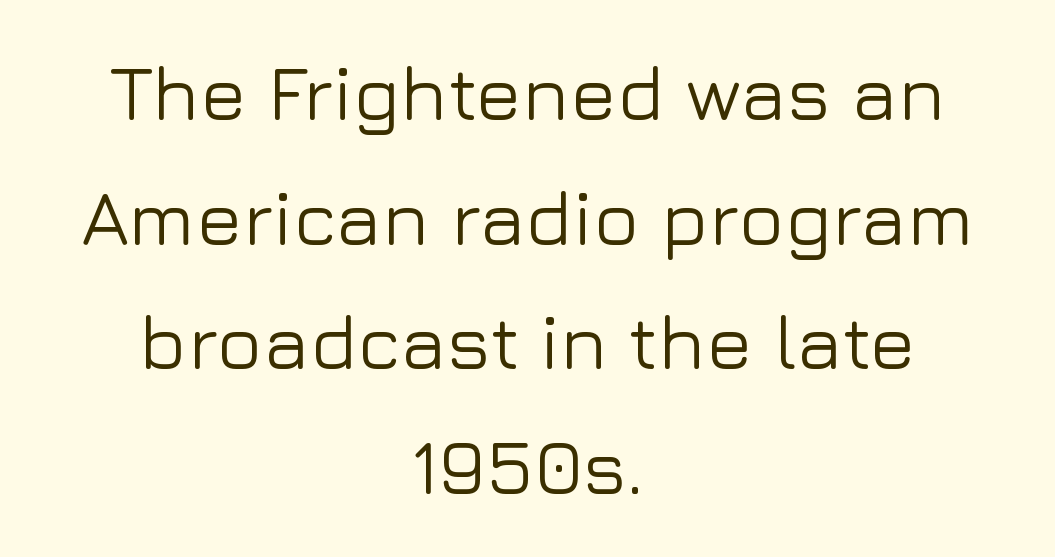
The image shows 77 px sans-serif type, upright; set centered, normal line spacing (1.62x), normal letter spacing, not underlined; low stroke contrast and a medium x-height.
